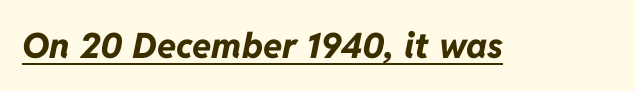
{"italic": "yes", "lean": "right", "slant_degrees": 11, "bold": "yes", "weight": "bold", "width": "normal", "stroke_contrast": "low", "x_height": "medium", "monospaced": "no", "underline": "yes", "letter_spacing": "normal", "letter_spacing_em": 0.0, "glyph_px": 35}
